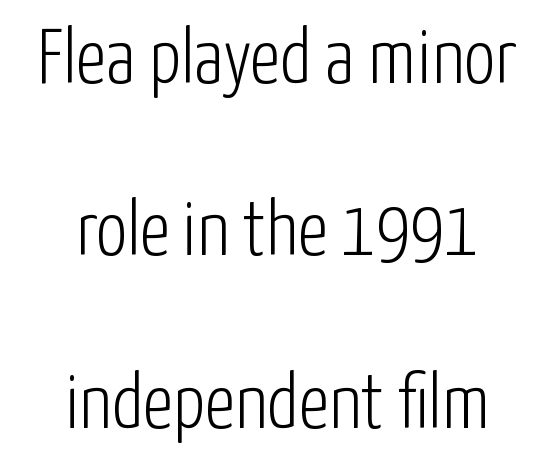
The image shows 78 px light, condensed sans-serif type, upright; set centered, loose line spacing (2.21x), normal letter spacing, not underlined; low stroke contrast and a medium x-height.
